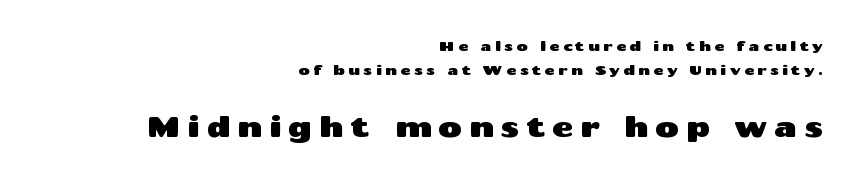
The image shows 29 px wide sans-serif type, upright; set right-aligned, line spacing 1.71x, unusually wide letter spacing (+0.23 em), not underlined; the second (bottom) block is 2.07x larger; medium stroke contrast and a medium x-height.
